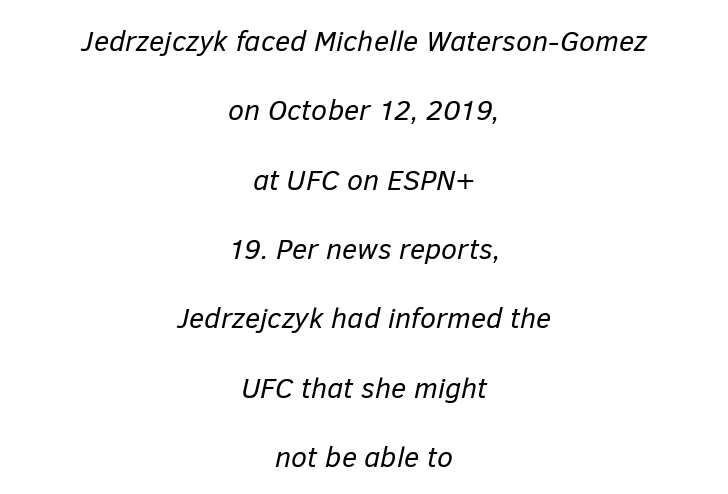
The image shows 29 px regular-weight type, italic (leaning right); set centered, loose line spacing (2.39x), normal letter spacing, not underlined; low stroke contrast and a medium x-height.
